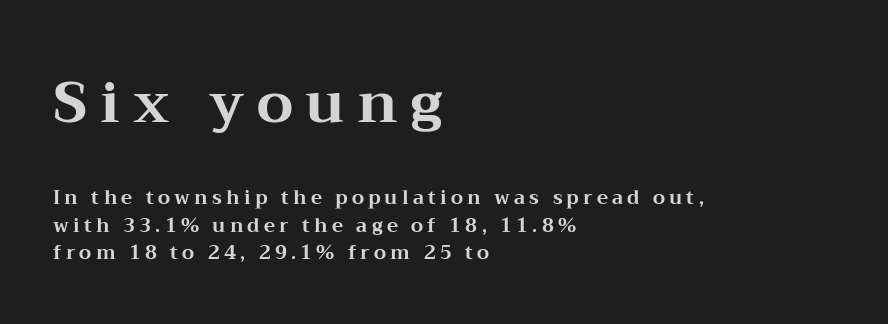
Is there any slant? The stems are plumb. Looks like regular typesetting: each glyph gets only the width it needs. There is plenty of visible air inserted between adjacent glyphs. Successive baselines arrive at the customary interval. Typeset ragged right — the left edge is the straight one.
